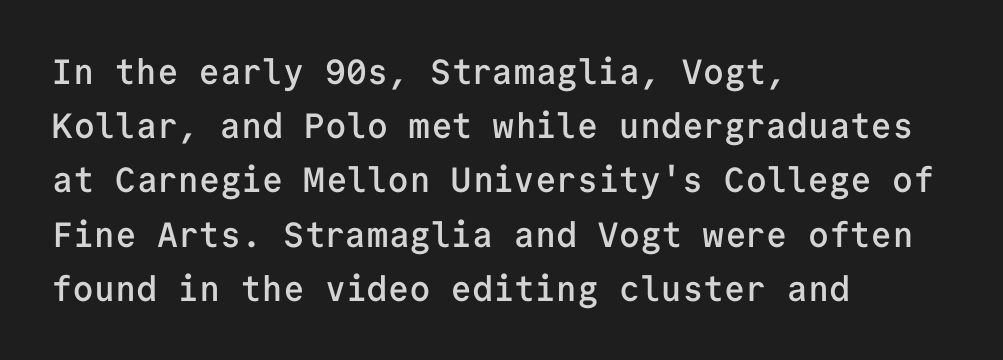
Q: Is the text bold? A: Semi-bold.
Q: Is the text italic (slanted)? A: No, it is upright.
Q: Is the typeface a serif or a sans-serif typeface? A: Sans-serif.
Q: Is the text underlined? A: No.
Q: How is the paragraph aligned? A: Left-aligned.
Q: Is the spacing between letters normal or unusually wide? A: Normal.
Q: Is the spacing between lines tight, normal or loose? A: Normal.
Q: Width (condensed, normal, or wide)? A: Normal.
Q: Stroke contrast? A: Low.
Q: x-height? A: Medium.
Q: Monospaced? A: Yes.
